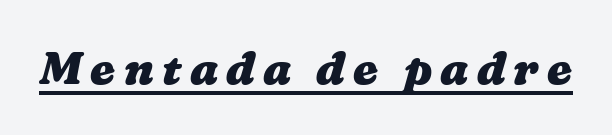
The image shows 45 px heavy, wide type; set underlined; medium stroke contrast and a medium x-height.
